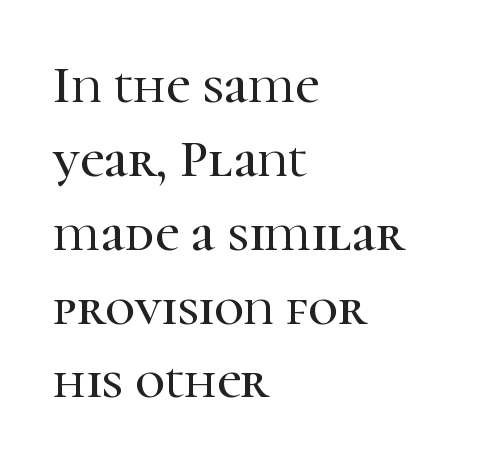
The image shows 52 px serif type, upright; set left-aligned, normal line spacing (1.42x), normal letter spacing, not underlined; high stroke contrast and a medium x-height.
